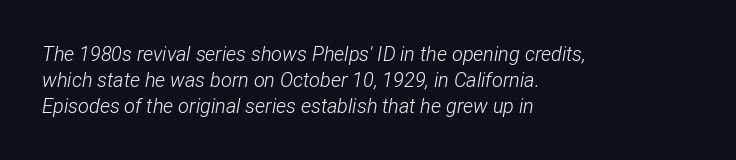
Q: Is the text bold? A: No.
Q: Is the text italic (slanted)? A: Yes, it leans right by about 12 degrees.
Q: Is the text underlined? A: No.
Q: How is the paragraph aligned? A: Left-aligned.
Q: Is the spacing between letters normal or unusually wide? A: Normal.
Q: Is the spacing between lines tight, normal or loose? A: Normal.
